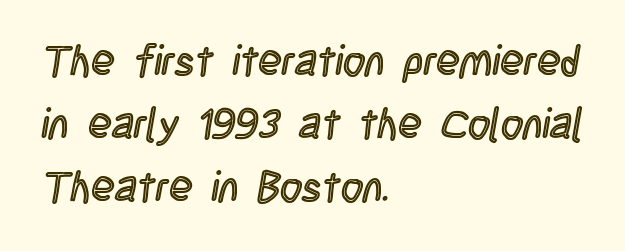
Evenly set lines give the paragraph a standard silhouette. Clear beneath every line of the passage. Note the varied advance widths — an 'i' is clearly narrower than an 'm'. The type is set solid horizontally, with unmodified tracking. If you drew a ruler down the left edge, every line would touch it.
